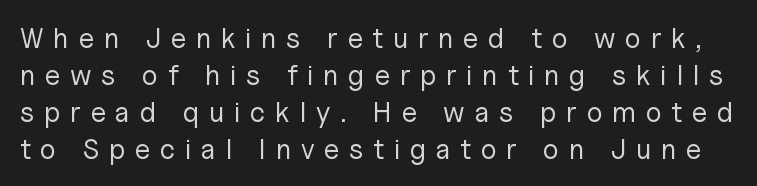
Stems here are at most as thick as an everyday book face. This is sans-serif lettering, the kind often seen on screens and signage. Evenly set lines give the paragraph a standard silhouette. Display-style spreading of the glyphs; the letterfit is very open. The zone under the glyphs is completely vacant. Do the letters lean? They stand straight.
